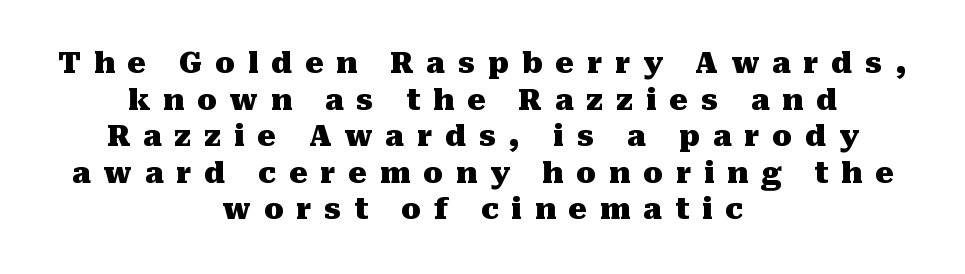
Heavy-handed strokes throughout: this text is bold. The space beneath each line is pristine and unruled. Nope, not italic — everything's standing straight. Serifs: yes, visible at the terminals of the letterforms. The rendering inserts visible extra space after every character. Each new line begins a customary step beneath the previous one.
